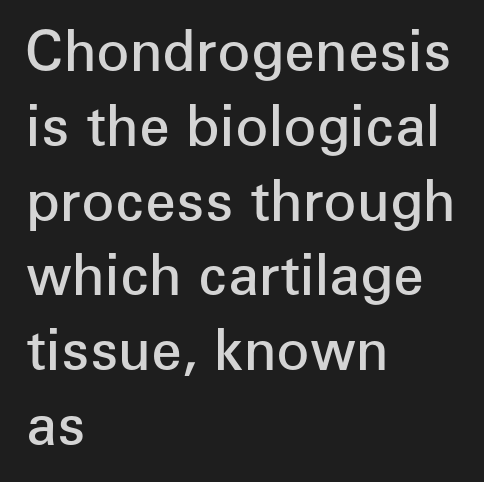
The image shows 55 px semibold sans-serif type, upright; set left-aligned, normal line spacing (1.36x), normal letter spacing, not underlined; low stroke contrast and a medium x-height.
